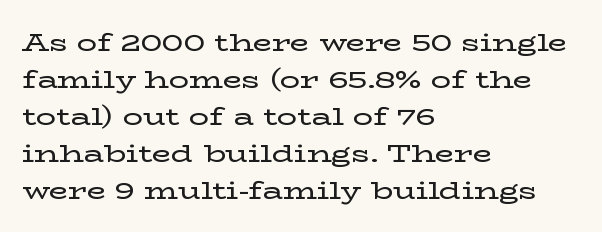
{"italic": "no", "underline": "no", "align": "left", "line_spacing": "normal", "line_spacing_ratio": 1.48, "letter_spacing": "normal", "letter_spacing_em": 0.0, "glyph_px": 25}
